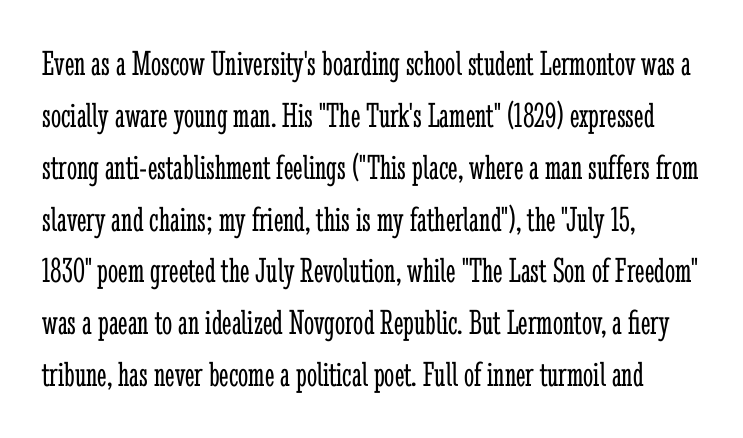
{"serif": "yes", "italic": "no", "bold": "no", "weight": "light", "width": "condensed", "stroke_contrast": "low", "x_height": "medium", "monospaced": "no", "underline": "no", "align": "left", "line_spacing": "normal", "line_spacing_ratio": 1.44, "letter_spacing": "normal", "letter_spacing_em": 0.0, "glyph_px": 36}
